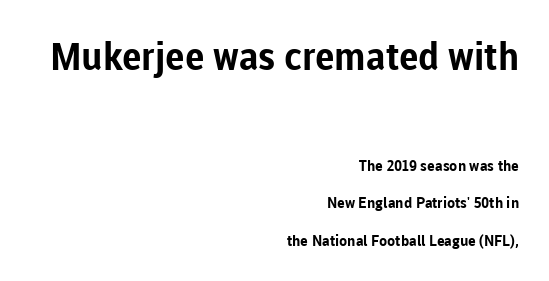
The image shows 38 px bold sans-serif type, upright; set right-aligned, loose line spacing (2.49x), normal letter spacing, not underlined; the first (top) block is 2.53x larger; low stroke contrast and a medium x-height.
